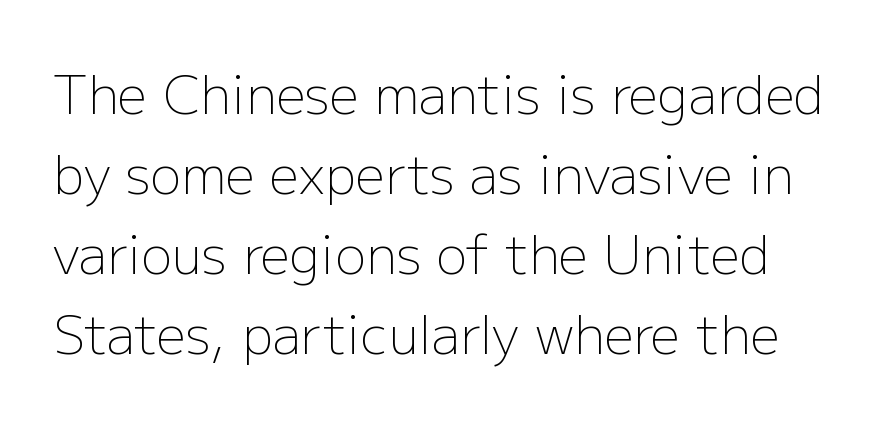
The area under the type is left untouched. The passage shown stacks its lines at a standard gap. The lettering holds an erect, upright posture throughout. Letter spacing: default. These lines are rendered in a variable-pitch font.
